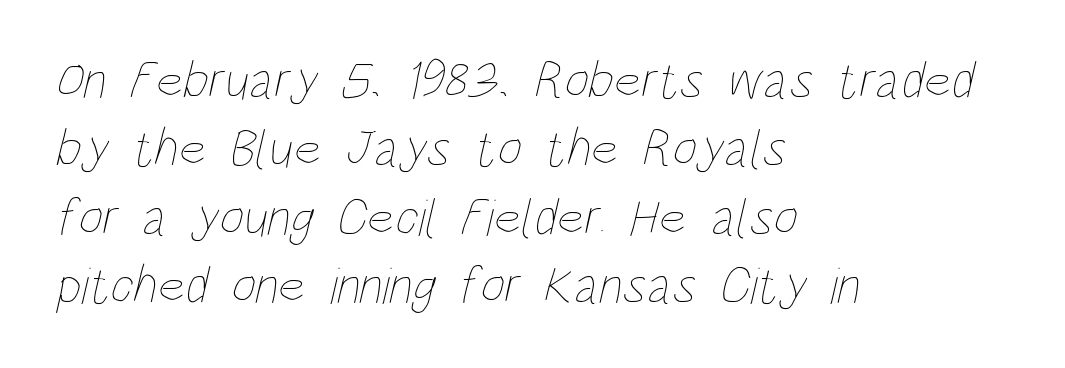
Q: Is the text bold? A: No.
Q: Is the text underlined? A: No.
Q: How is the paragraph aligned? A: Left-aligned.
Q: Is the spacing between letters normal or unusually wide? A: Normal.
Q: Is the spacing between lines tight, normal or loose? A: Normal.
Q: Width (condensed, normal, or wide)? A: Condensed.
Q: Stroke contrast? A: Low.
Q: x-height? A: Large.
Q: Monospaced? A: No.
